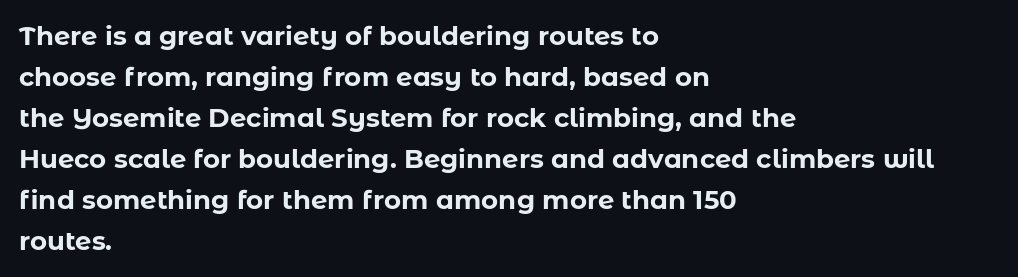
Q: Is the text bold? A: Yes.
Q: Is the text italic (slanted)? A: No, it is upright.
Q: Is the text underlined? A: No.
Q: How is the paragraph aligned? A: Left-aligned.
Q: Is the spacing between letters normal or unusually wide? A: Normal.
Q: Is the spacing between lines tight, normal or loose? A: Normal.
